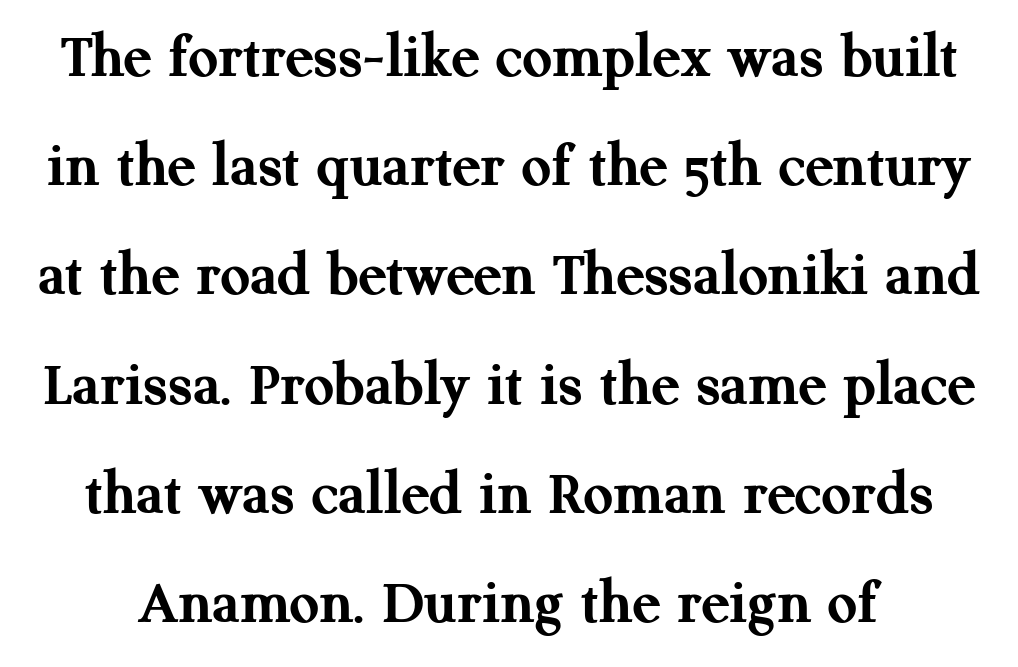
Old-style or modern, the face here clearly has serifs. What's the leading like? Ordinary, nothing unusual. Is the type bold? Yes — the strokes are clearly thick and heavy. Underline: absent.
